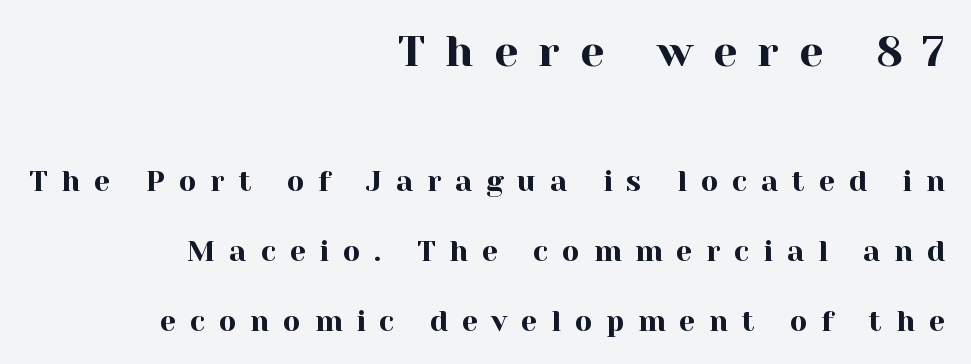
The image shows 43 px serif type, upright; set right-aligned, loose line spacing (2.41x), unusually wide letter spacing (+0.47 em), not underlined; the first (top) block is 1.48x larger; a medium x-height.
